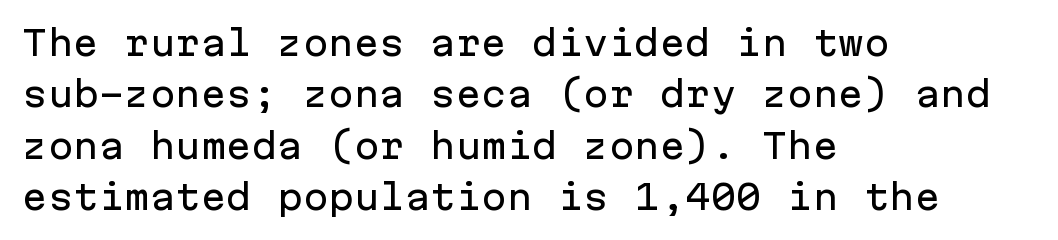
The image shows 34 px sans-serif type, upright, monospaced; set left-aligned, normal line spacing (1.51x), normal letter spacing, not underlined; low stroke contrast and a medium x-height.
